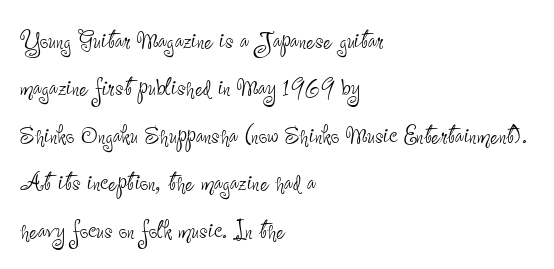
{"serif": "no", "bold": "no", "weight": "thin", "width": "condensed", "stroke_contrast": "low", "x_height": "small", "monospaced": "no", "underline": "no", "align": "left", "line_spacing": "normal", "line_spacing_ratio": 1.58, "letter_spacing": "normal", "letter_spacing_em": 0.0, "glyph_px": 30}
